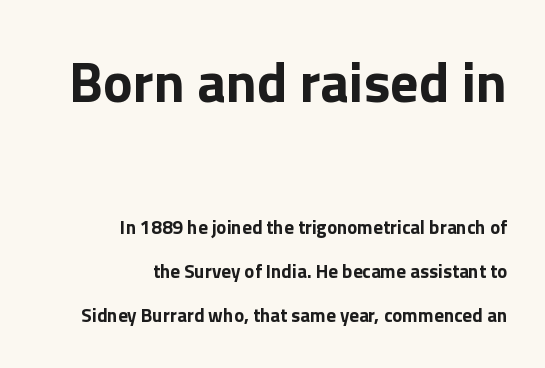
Honestly, there is no underline to notice here at all. Thick stems and heavy bowls — unmistakably bold. Caption: multi-line text, flush right, ragged left. Looks like regular typesetting: each glyph gets only the width it needs.
